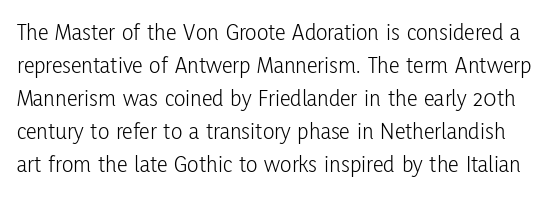
Q: Is the text bold? A: No.
Q: Is the text italic (slanted)? A: No, it is upright.
Q: Is the text underlined? A: No.
Q: Is the spacing between letters normal or unusually wide? A: Normal.
Q: Is the spacing between lines tight, normal or loose? A: Normal.
